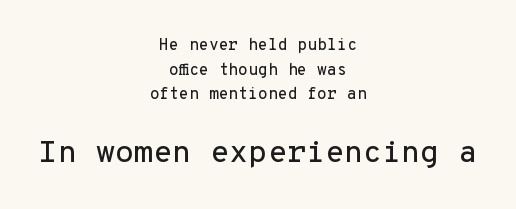
{"serif": "no", "italic": "no", "width": "normal", "stroke_contrast": "low", "x_height": "medium", "monospaced": "yes", "underline": "no", "align": "center", "line_spacing": "normal", "line_spacing_ratio": 1.54, "letter_spacing": "normal", "letter_spacing_em": 0.0, "larger_block": "second", "size_ratio": 1.94, "glyph_px": 31}
